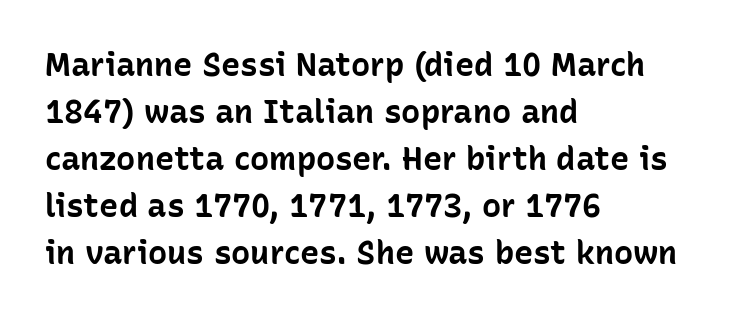
The image shows 32 px bold sans-serif type, upright; set left-aligned, normal line spacing (1.47x), normal letter spacing, not underlined; low stroke contrast and a medium x-height.
